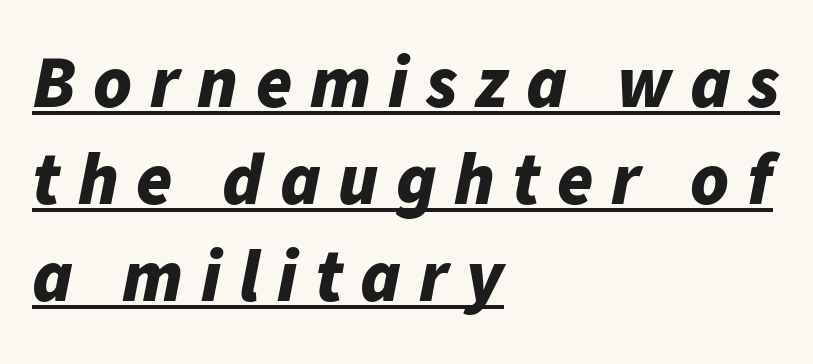
The image shows 73 px bold type, italic (leaning right); set left-aligned, normal line spacing (1.33x), unusually wide letter spacing (+0.24 em), underlined; low stroke contrast and a medium x-height.
